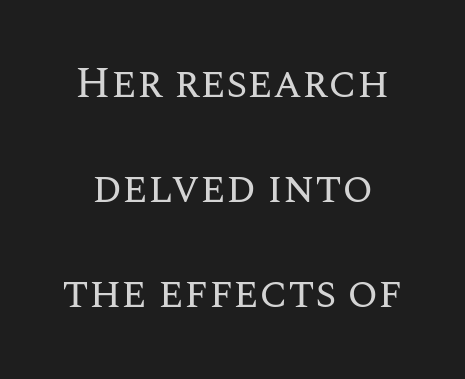
Q: Is the text bold? A: No.
Q: Is the text italic (slanted)? A: No, it is upright.
Q: Is the text underlined? A: No.
Q: Is the spacing between letters normal or unusually wide? A: Normal.
Q: Is the spacing between lines tight, normal or loose? A: Loose.
Q: Width (condensed, normal, or wide)? A: Normal.
Q: Stroke contrast? A: Medium.
Q: x-height? A: Large.
Q: Monospaced? A: No.
